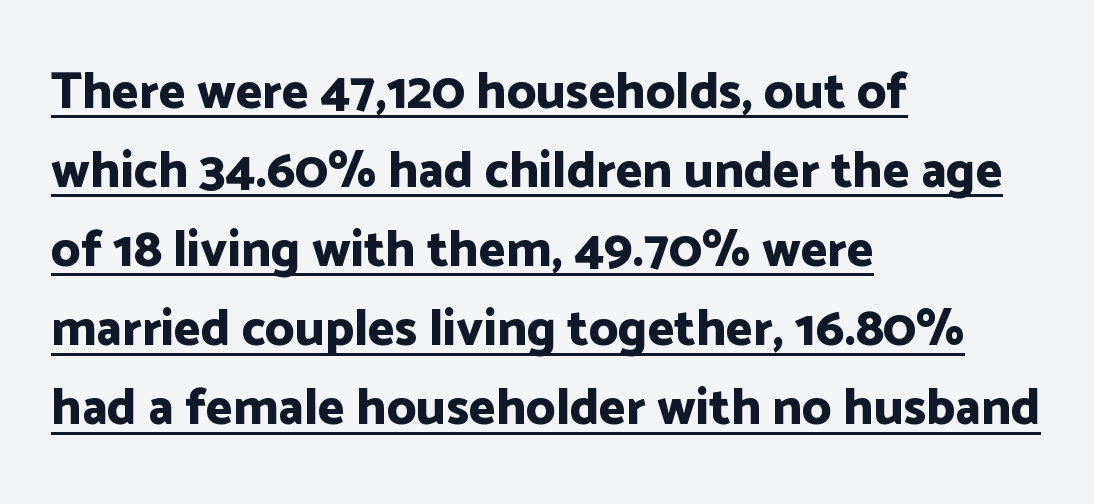
{"serif": "no", "italic": "no", "bold": "yes", "weight": "bold", "width": "normal", "stroke_contrast": "low", "x_height": "medium", "monospaced": "no", "underline": "yes", "align": "left", "line_spacing": "normal", "line_spacing_ratio": 1.55, "letter_spacing": "normal", "letter_spacing_em": 0.0, "glyph_px": 51}
